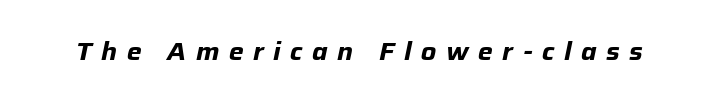
Its strokes are broad and dark, the hallmark of bold type. Is the letter spacing exaggerated? Yes — the characters are pushed far apart. When letters slant like this, we call the style italic. Check the space under the baseline: it is left empty.
